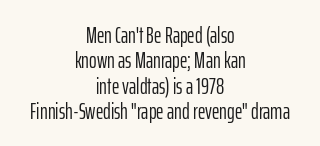
The image shows 23 px text type, upright; set centered, tight line spacing (1.1x), normal letter spacing, not underlined.
